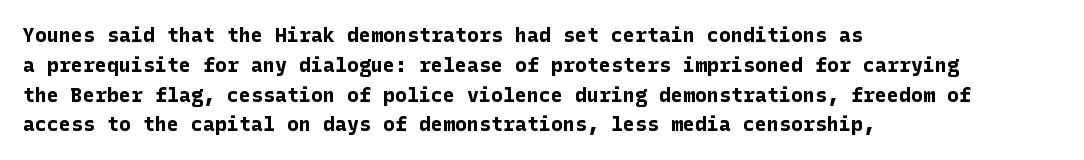
Summary of weight: heavy, a full bold. This sample is left-justified, so line endings fall wherever the words run out. The type sits square on the baseline with zero lean. The lines sit at an ordinary, default distance from one another. A bare baseline throughout the passage. This sample uses plain, unmodified letter spacing.
